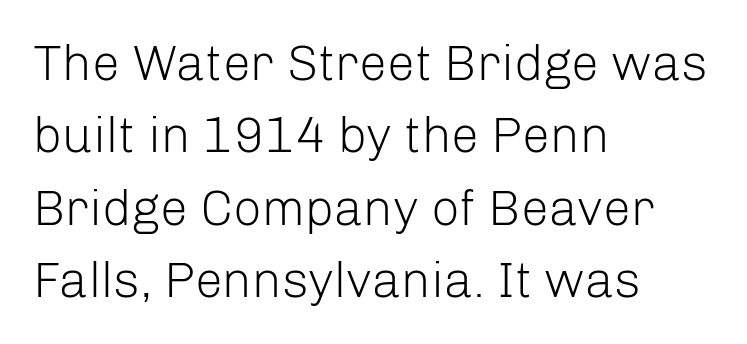
Q: Is the text bold? A: No.
Q: Is the text italic (slanted)? A: No, it is upright.
Q: Is the typeface a serif or a sans-serif typeface? A: Sans-serif.
Q: Is the text underlined? A: No.
Q: How is the paragraph aligned? A: Left-aligned.
Q: Is the spacing between letters normal or unusually wide? A: Normal.
Q: Is the spacing between lines tight, normal or loose? A: Normal.
Q: Width (condensed, normal, or wide)? A: Normal.
Q: Stroke contrast? A: Low.
Q: x-height? A: Medium.
Q: Monospaced? A: No.
